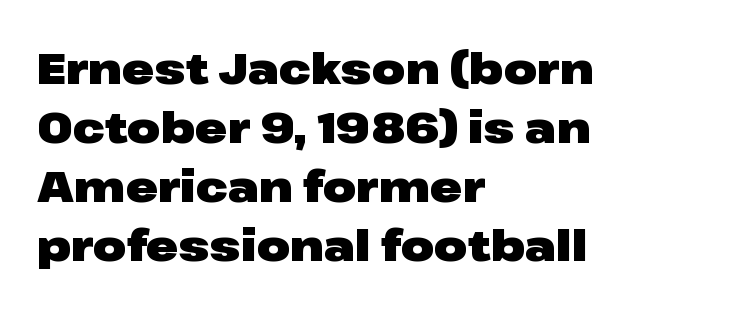
{"serif": "no", "italic": "no", "bold": "yes", "weight": "heavy", "width": "wide", "stroke_contrast": "low", "x_height": "medium", "monospaced": "no", "underline": "no", "align": "left", "line_spacing": "normal", "line_spacing_ratio": 1.37, "letter_spacing": "normal", "letter_spacing_em": 0.0, "glyph_px": 43}
